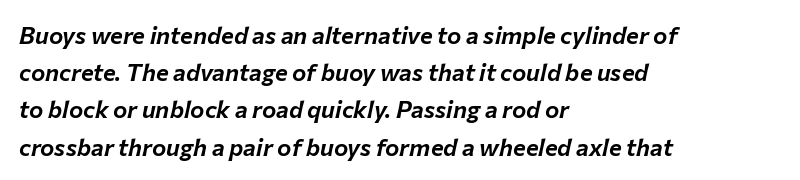
{"italic": "yes", "lean": "right", "slant_degrees": 12, "underline": "no", "align": "left", "line_spacing": "normal", "line_spacing_ratio": 1.55, "letter_spacing": "normal", "letter_spacing_em": 0.0, "glyph_px": 24}
